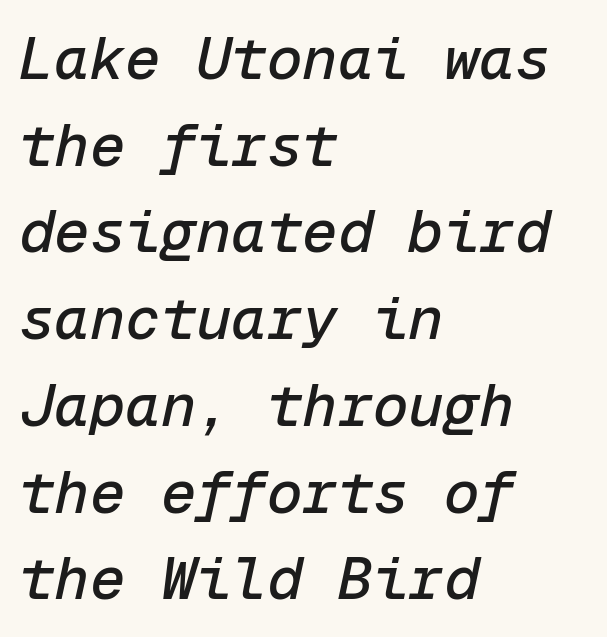
A typesetter would call this monospace, since all characters share one set width. The specimen reads as italic at a glance. Rule under the text: the space is simply empty. The lines in this sample share a left origin and differ only in where they stop. Summary of vertical rhythm: regular, with standard interline spacing. Default kerning and tracking; the words read as compact shapes.
